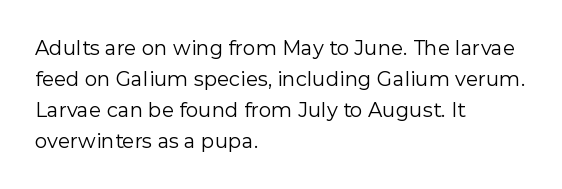
The face looks like a standard text weight, possibly lighter. The type is set solid horizontally, with unmodified tracking. The lettering stays uniformly vertical, giving the passage a roman look. Leading: standard. Casual observation: everything's shoved over to the left.
